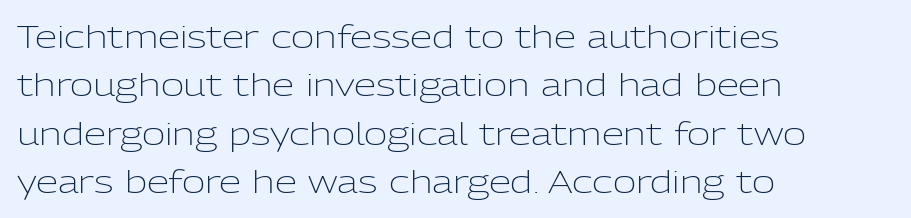
{"serif": "no", "italic": "no", "bold": "no", "weight": "light", "width": "normal", "stroke_contrast": "low", "x_height": "medium", "monospaced": "no", "underline": "no", "align": "left", "line_spacing": "normal", "line_spacing_ratio": 1.51, "letter_spacing": "normal", "letter_spacing_em": 0.0, "glyph_px": 32}
